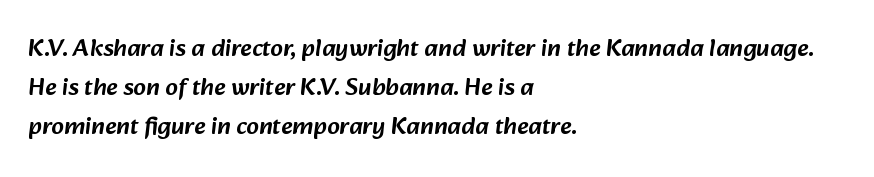
Q: Is the text underlined? A: No.
Q: How is the paragraph aligned? A: Left-aligned.
Q: Is the spacing between letters normal or unusually wide? A: Normal.
Q: Is the spacing between lines tight, normal or loose? A: Normal.
